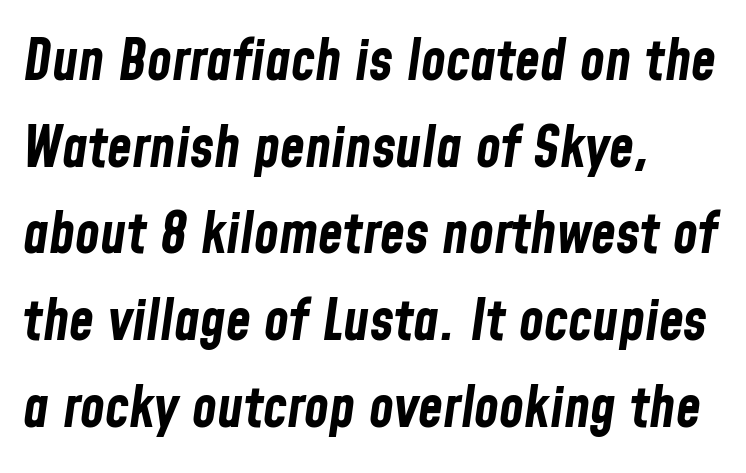
Q: Is the text bold? A: Yes.
Q: Is the text italic (slanted)? A: Yes, it leans right by about 8 degrees.
Q: Is the text underlined? A: No.
Q: How is the paragraph aligned? A: Left-aligned.
Q: Is the spacing between letters normal or unusually wide? A: Normal.
Q: Is the spacing between lines tight, normal or loose? A: Normal.
Q: Width (condensed, normal, or wide)? A: Condensed.
Q: Stroke contrast? A: Low.
Q: x-height? A: Medium.
Q: Monospaced? A: No.
